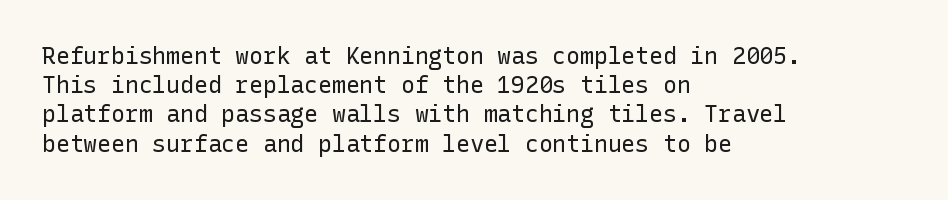
Nothing unusual about the tracking: characters are spaced as the font intends. Caption: multi-line text, flush left, ragged right. How would I describe the line gaps? Plain and ordinary. Unbolded letterforms with no extra heft.
